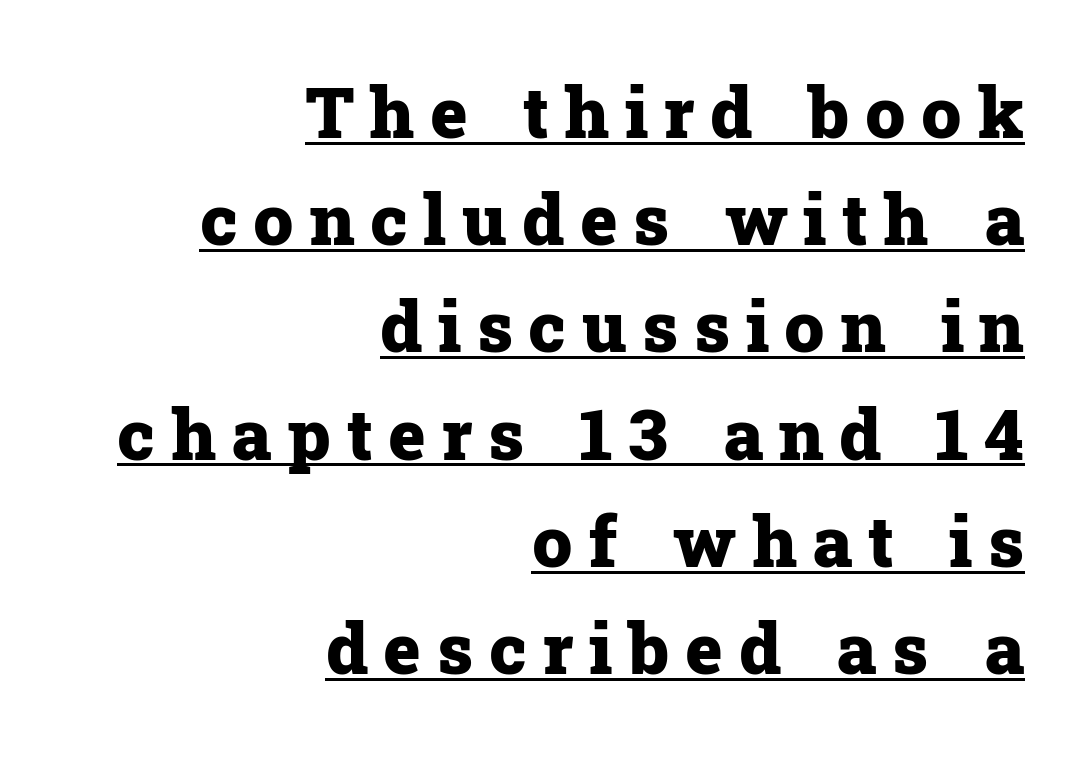
{"serif": "yes", "italic": "no", "bold": "yes", "weight": "heavy", "width": "normal", "stroke_contrast": "low", "x_height": "medium", "monospaced": "no", "underline": "yes", "align": "right", "line_spacing": "normal", "line_spacing_ratio": 1.51, "letter_spacing": "wide", "letter_spacing_em": 0.22, "glyph_px": 71}
